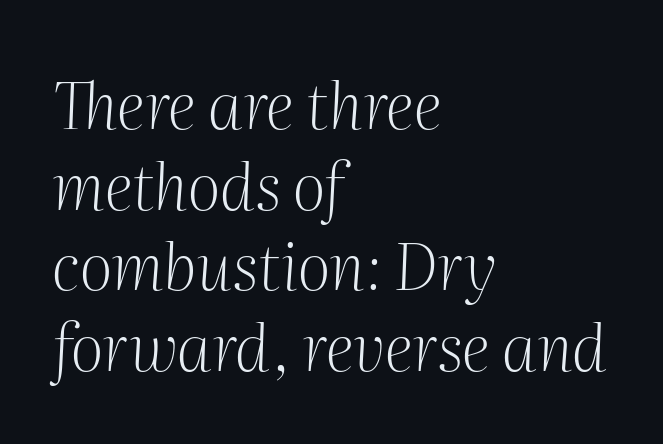
The image shows 65 px light serif type, italic (leaning right); set left-aligned, line spacing 1.24x, normal letter spacing, not underlined; medium stroke contrast and a medium x-height.
